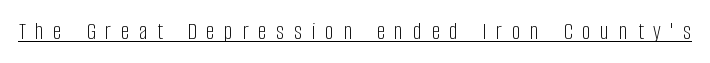
Honestly, the letter spacing is so wide it's the main thing you notice. These lines were composed using upright roman letters. No extra ink here — the face is not bold. Check the space under the baseline: a stroke is drawn there.
